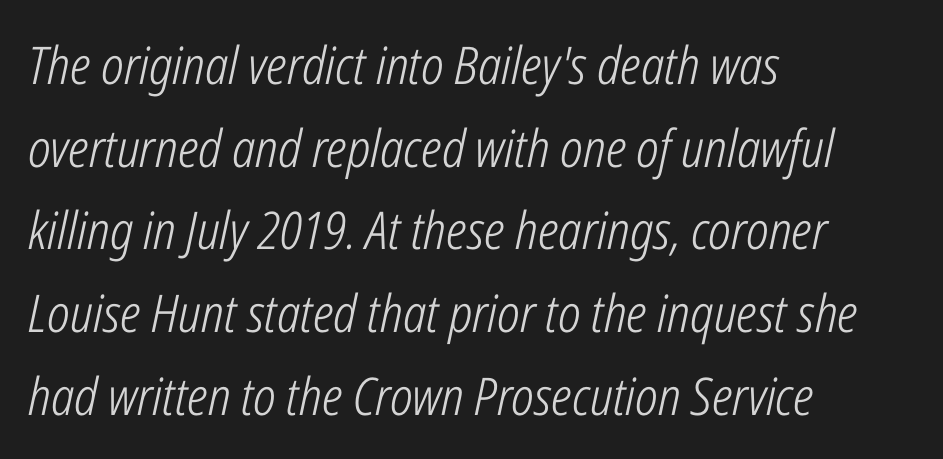
Q: Is the text bold? A: No.
Q: Is the text italic (slanted)? A: Yes, it leans right by about 12 degrees.
Q: Is the text underlined? A: No.
Q: How is the paragraph aligned? A: Left-aligned.
Q: Is the spacing between letters normal or unusually wide? A: Normal.
Q: Is the spacing between lines tight, normal or loose? A: Normal.
Q: Width (condensed, normal, or wide)? A: Condensed.
Q: Stroke contrast? A: Low.
Q: x-height? A: Medium.
Q: Monospaced? A: No.
